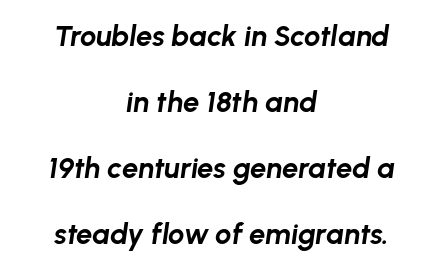
{"italic": "yes", "lean": "right", "slant_degrees": 8, "bold": "yes", "weight": "bold", "width": "normal", "stroke_contrast": "low", "x_height": "medium", "monospaced": "no", "underline": "no", "align": "center", "line_spacing": "loose", "line_spacing_ratio": 2.28, "letter_spacing": "normal", "letter_spacing_em": 0.0, "glyph_px": 29}
